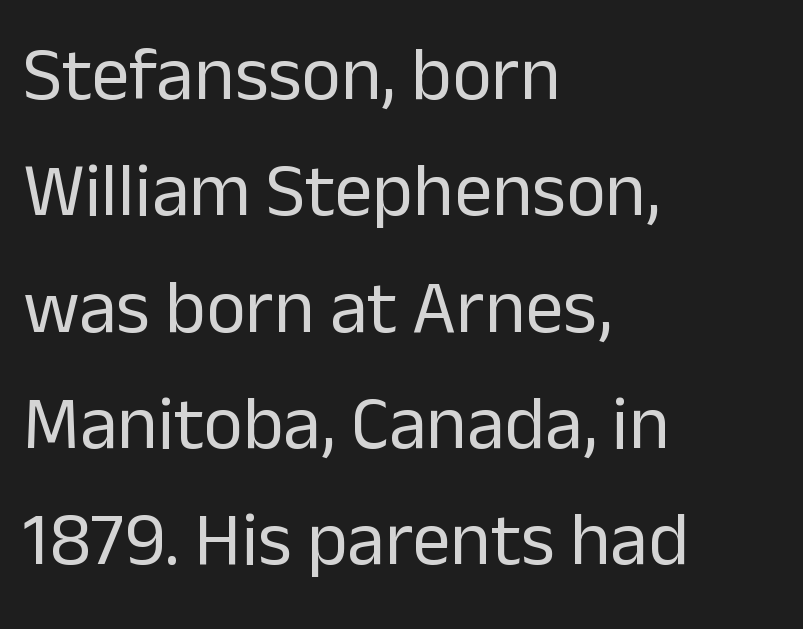
The face used here is proportionally spaced, like ordinary book or web type. The strokes carry an ordinary text weight at most. The zone under the glyphs is completely vacant. Casual observation: everything's shoved over to the left. Italic: no, the glyphs are upright roman. Honestly, the row spacing looks completely unremarkable.
